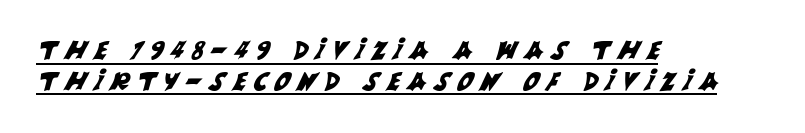
There is plenty of visible air inserted between adjacent glyphs. This sample carries an underscore along the baseline area. Notice how the passage keeps a crisp vertical edge on the left only.
